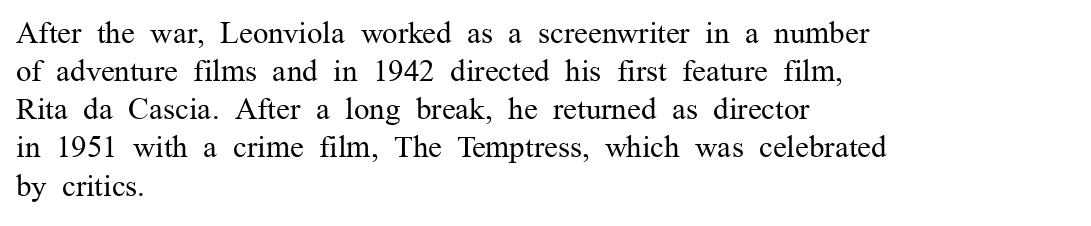
The image shows 31 px regular-weight serif type, upright; set left-aligned, line spacing 1.23x, normal letter spacing, not underlined; medium stroke contrast and a medium x-height.
